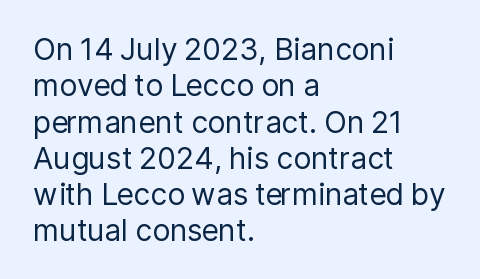
{"serif": "no", "italic": "no", "bold": "no", "weight": "regular", "width": "normal", "stroke_contrast": "low", "x_height": "medium", "monospaced": "no", "underline": "no", "align": "left", "line_spacing_ratio": 1.21, "letter_spacing": "normal", "letter_spacing_em": 0.0, "glyph_px": 30}
